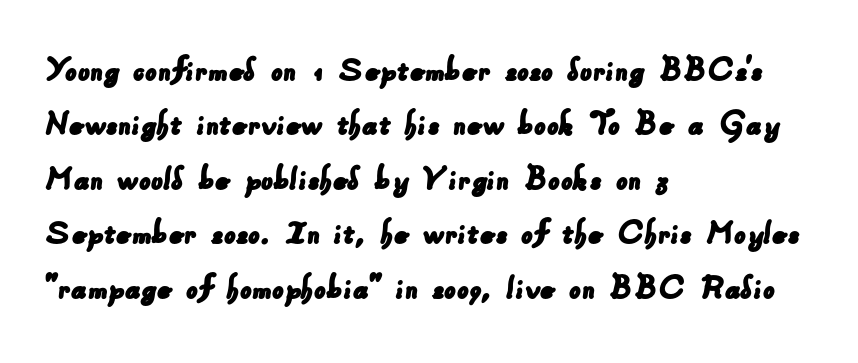
Q: Is the typeface a serif or a sans-serif typeface? A: Sans-serif.
Q: Is the text underlined? A: No.
Q: How is the paragraph aligned? A: Left-aligned.
Q: Is the spacing between letters normal or unusually wide? A: Normal.
Q: Is the spacing between lines tight, normal or loose? A: Normal.
Q: Width (condensed, normal, or wide)? A: Normal.
Q: Stroke contrast? A: Low.
Q: x-height? A: Small.
Q: Monospaced? A: No.
